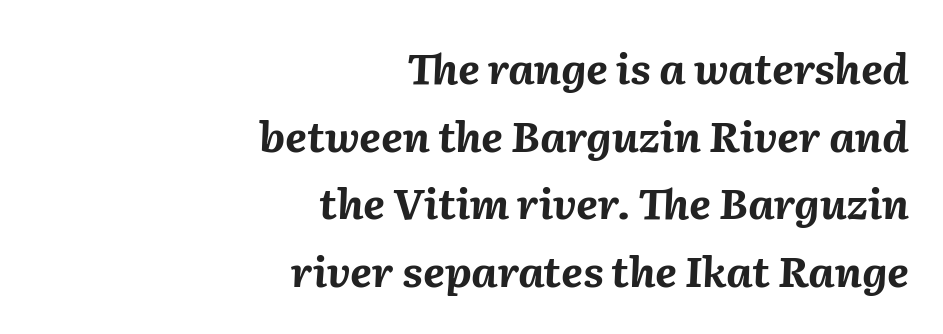
{"italic": "yes", "lean": "right", "slant_degrees": 2, "bold": "yes", "weight": "bold", "width": "normal", "stroke_contrast": "medium", "x_height": "medium", "monospaced": "no", "underline": "no", "align": "right", "line_spacing": "normal", "line_spacing_ratio": 1.61, "letter_spacing": "normal", "letter_spacing_em": 0.0, "glyph_px": 42}
